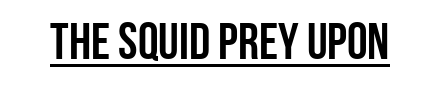
Are there feet on the stems? There aren't — it's a sans. The letters advance in unequal steps, a hallmark of proportional type. This is the regular roman posture of the typeface. Is there an underline? Yes — a line sits under the letters. Between one letter and the next there's only the usual sliver of space.
